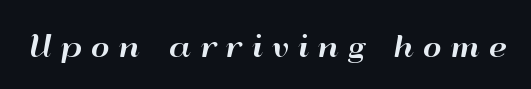
Are there feet on the stems? There aren't — it's a sans. The specimen omits any rule beneath the text block's lines. A typesetter would call this proportional, since set widths differ per character. The type is letterspaced generously, with wide tracking.
